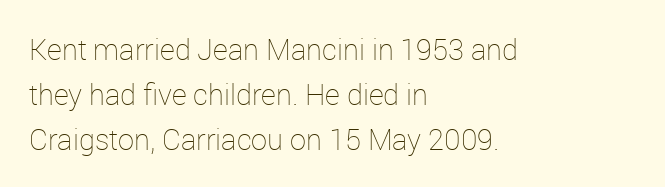
{"italic": "no", "bold": "no", "weight": "thin", "width": "normal", "stroke_contrast": "low", "x_height": "medium", "monospaced": "no", "underline": "no", "align": "left", "line_spacing": "normal", "line_spacing_ratio": 1.55, "letter_spacing": "normal", "letter_spacing_em": 0.0, "glyph_px": 29}
